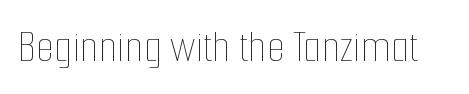
The image shows 47 px thin, condensed type, upright; set normal letter spacing, not underlined; low stroke contrast and a medium x-height.
